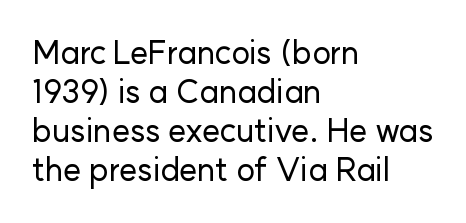
{"serif": "no", "italic": "no", "width": "normal", "stroke_contrast": "low", "x_height": "medium", "monospaced": "no", "underline": "no", "align": "left", "line_spacing_ratio": 1.22, "letter_spacing": "normal", "letter_spacing_em": 0.0, "glyph_px": 32}
